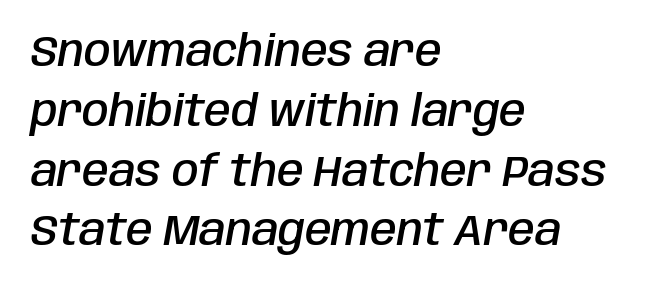
The image shows 43 px semibold, condensed type, italic (leaning right); set left-aligned, normal line spacing (1.39x), normal letter spacing, not underlined; low stroke contrast and a large x-height.
